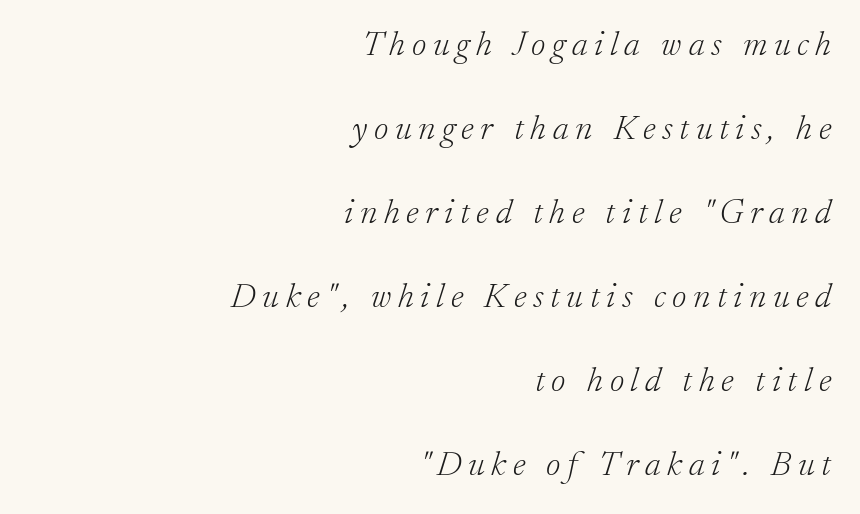
{"serif": "yes", "italic": "yes", "lean": "right", "slant_degrees": 17, "bold": "no", "weight": "light", "width": "normal", "stroke_contrast": "low", "x_height": "small", "monospaced": "no", "underline": "no", "align": "right", "line_spacing": "loose", "line_spacing_ratio": 2.4, "glyph_px": 35}
